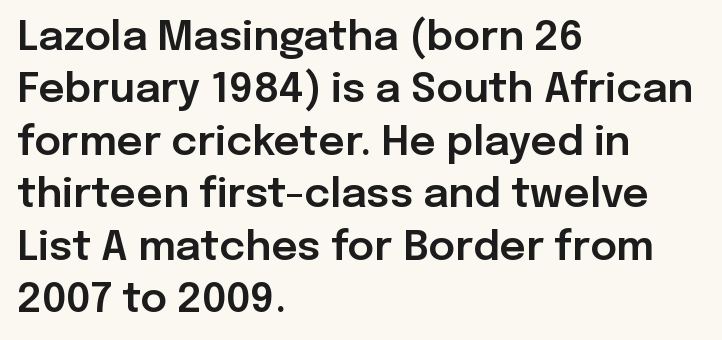
Q: Is the text italic (slanted)? A: No, it is upright.
Q: Is the typeface a serif or a sans-serif typeface? A: Sans-serif.
Q: Is the text underlined? A: No.
Q: How is the paragraph aligned? A: Left-aligned.
Q: Is the spacing between letters normal or unusually wide? A: Normal.
Q: Is the spacing between lines tight, normal or loose? A: Normal.
Q: Width (condensed, normal, or wide)? A: Normal.
Q: Stroke contrast? A: Low.
Q: x-height? A: Medium.
Q: Monospaced? A: No.
